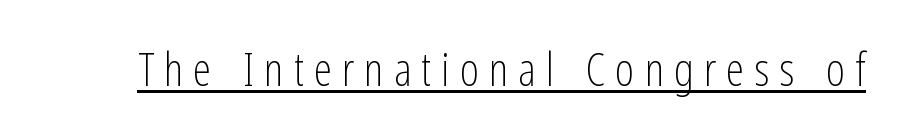
The image shows 46 px light, condensed sans-serif type, upright; set unusually wide letter spacing (+0.22 em), underlined; low stroke contrast and a medium x-height.
